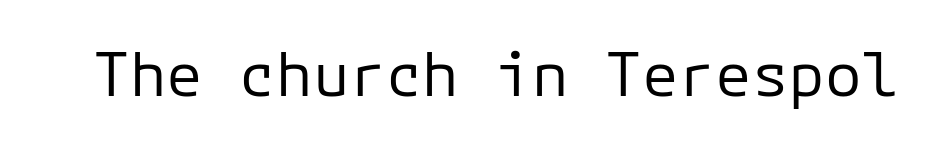
Q: Is the text bold? A: No.
Q: Is the text italic (slanted)? A: No, it is upright.
Q: Is the typeface a serif or a sans-serif typeface? A: Sans-serif.
Q: Is the text underlined? A: No.
Q: Is the spacing between letters normal or unusually wide? A: Normal.
Q: Width (condensed, normal, or wide)? A: Normal.
Q: Stroke contrast? A: Low.
Q: x-height? A: Medium.
Q: Monospaced? A: Yes.
